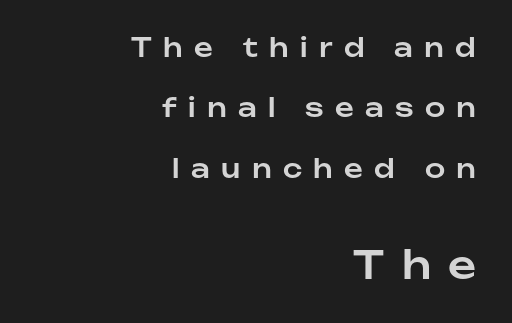
These lines were composed using upright roman letters. The rendering shows plain stroke endings on the letterforms — a sans-serif design. Each line ends at the same right margin while the left side varies. A great deal of white space separates one row of letters from the next. Varying glyph widths throughout — classic text-font behaviour.
